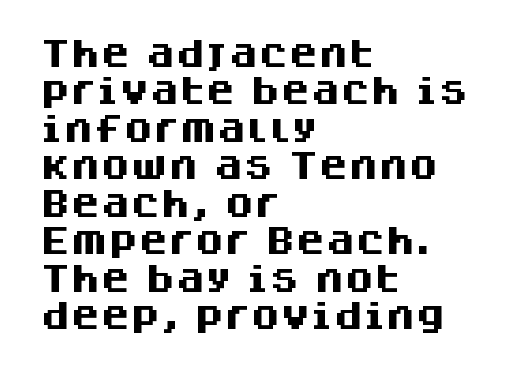
{"serif": "no", "italic": "no", "bold": "yes", "weight": "heavy", "width": "normal", "stroke_contrast": "medium", "x_height": "large", "monospaced": "no", "underline": "no", "align": "left", "line_spacing": "normal", "line_spacing_ratio": 1.25, "letter_spacing": "normal", "letter_spacing_em": 0.0, "glyph_px": 30}
